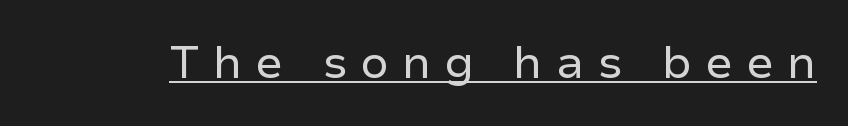
These lines have a slow, spaced-out rhythm from letter to letter. Serif or sans? Sans — the stroke terminals are bare. Italic: no, the glyphs are upright roman. Somebody hit Ctrl+U on this one — the words are underlined.
